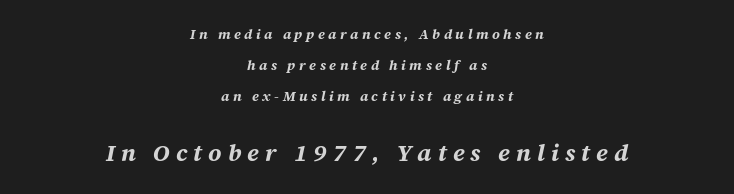
{"italic": "yes", "lean": "right", "slant_degrees": 12, "bold": "yes", "underline": "no", "align": "center", "line_spacing": "loose", "line_spacing_ratio": 2.21, "letter_spacing": "wide", "letter_spacing_em": 0.25, "larger_block": "second", "size_ratio": 1.71, "glyph_px": 24}
